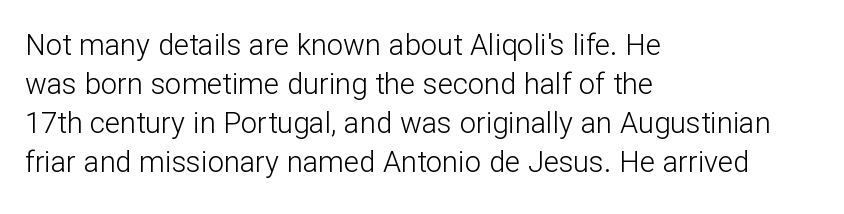
The image shows 29 px light sans-serif type, upright; set left-aligned, normal line spacing (1.35x), normal letter spacing, not underlined; low stroke contrast and a medium x-height.
